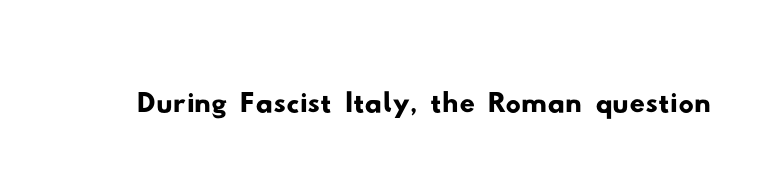
{"serif": "no", "width": "wide", "stroke_contrast": "low", "x_height": "small", "monospaced": "no", "underline": "no", "letter_spacing": "normal", "letter_spacing_em": 0.0, "glyph_px": 76}
